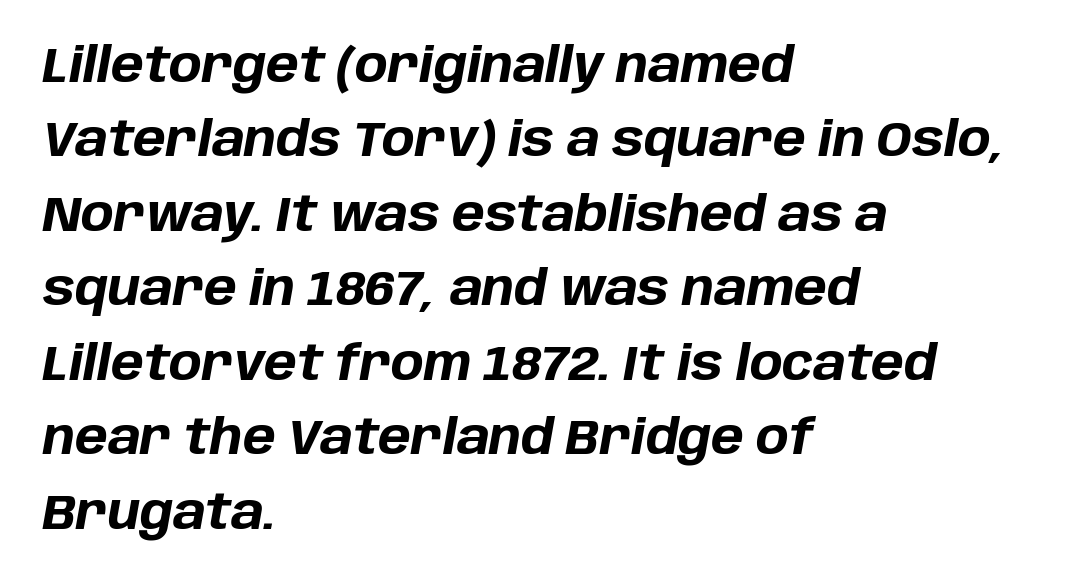
The image shows 49 px bold type, italic (leaning right); set left-aligned, normal line spacing (1.52x), normal letter spacing, not underlined; low stroke contrast and a large x-height.
